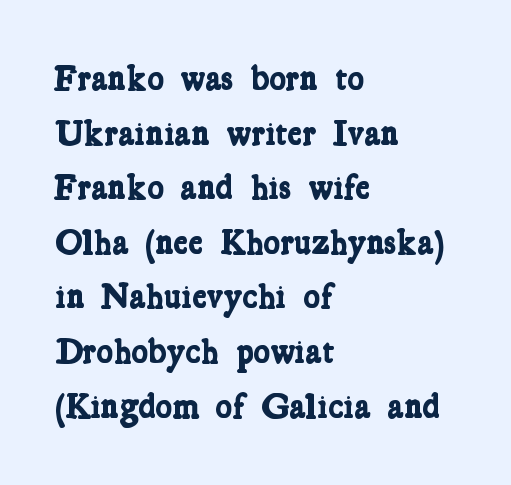
{"serif": "yes", "bold": "yes", "weight": "bold", "width": "condensed", "stroke_contrast": "low", "x_height": "medium", "monospaced": "no", "underline": "no", "align": "left", "line_spacing": "normal", "line_spacing_ratio": 1.56, "letter_spacing": "normal", "letter_spacing_em": 0.0, "glyph_px": 35}
